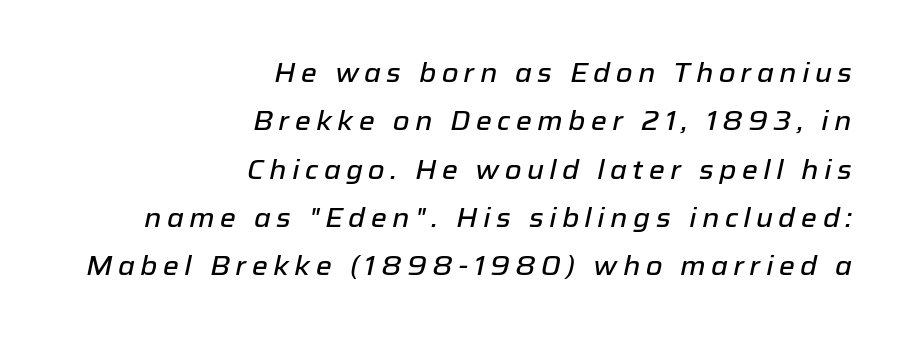
The image shows 27 px text type, italic (leaning right); set right-aligned, line spacing 1.79x, unusually wide letter spacing (+0.2 em), not underlined.
